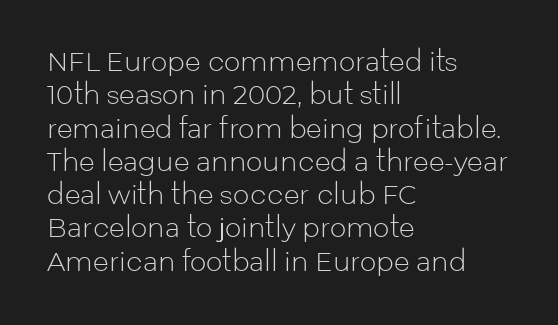
Compared with typical paragraphs, the rows here are spaced about the same. The letters stand straight up with perfectly vertical stems. Short and long lines alike share a common starting point at left. Is the stroke heavy? The answer is a plain regular-or-lighter. In terms of letterspacing, this is plain default setting. Just letters on the line, the space beneath them empty.
